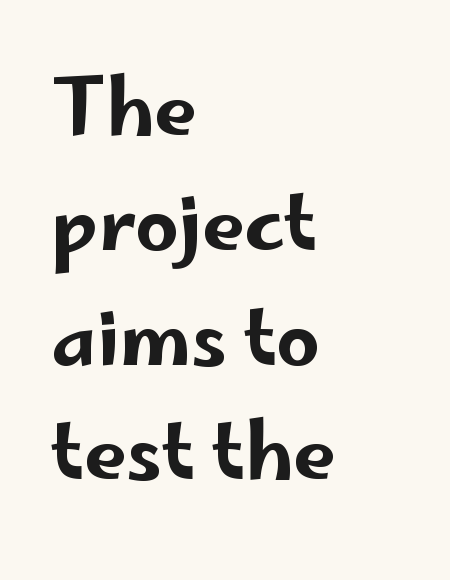
{"serif": "no", "italic": "no", "width": "wide", "stroke_contrast": "low", "x_height": "small", "monospaced": "no", "underline": "no", "align": "left", "line_spacing": "normal", "line_spacing_ratio": 1.51, "letter_spacing": "normal", "letter_spacing_em": 0.0, "glyph_px": 76}
